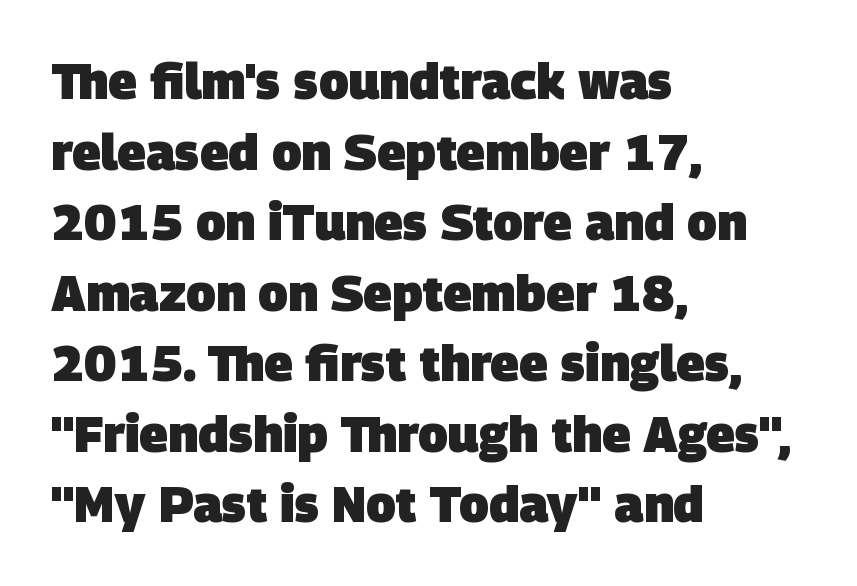
Horizontal alignment here is leftward, the default for most running prose. The font family rendered here belongs to the sans-serif group. Tracking value appears to be zero — textbook default spacing. A dark, heavy texture on the line: the type is bold.
